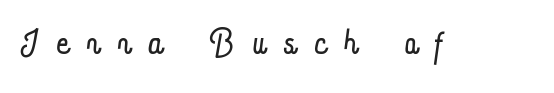
Decoration check: the copy has no underline. Note the varied advance widths — an 'i' is clearly narrower than an 'm'. No chunkiness to these letters — they're not bold. In terms of letterspacing, this is a distinctly airy, spread setting.
